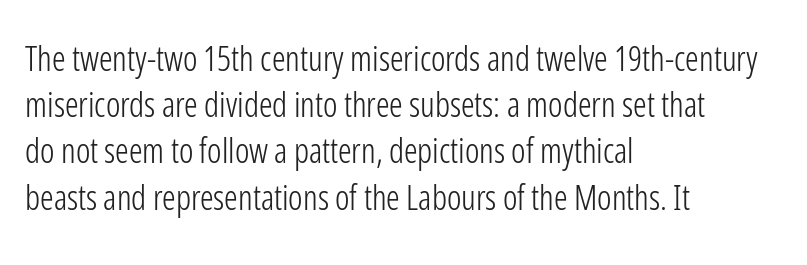
{"serif": "no", "italic": "no", "bold": "no", "weight": "light", "width": "condensed", "stroke_contrast": "low", "x_height": "medium", "monospaced": "no", "underline": "no", "align": "left", "line_spacing": "normal", "line_spacing_ratio": 1.36, "letter_spacing": "normal", "letter_spacing_em": 0.0, "glyph_px": 34}
